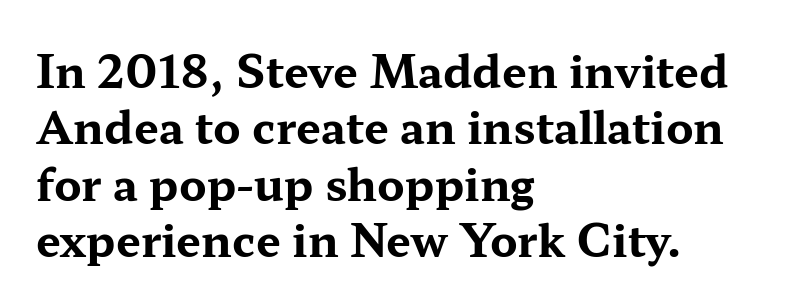
Q: Is the text bold? A: Yes.
Q: Is the text italic (slanted)? A: No, it is upright.
Q: Is the typeface a serif or a sans-serif typeface? A: Serif.
Q: Is the text underlined? A: No.
Q: How is the paragraph aligned? A: Left-aligned.
Q: Is the spacing between letters normal or unusually wide? A: Normal.
Q: Is the spacing between lines tight, normal or loose? A: Normal.
Q: Width (condensed, normal, or wide)? A: Wide.
Q: Stroke contrast? A: Medium.
Q: x-height? A: Medium.
Q: Monospaced? A: No.
